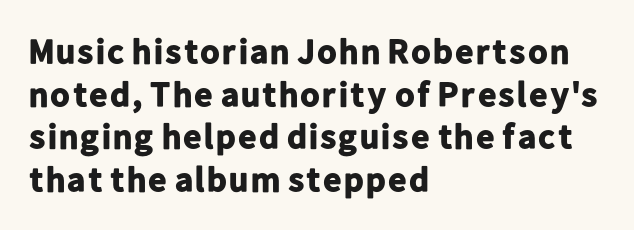
The type family on display is of the sans-serif kind. Every letter is thick-stroked: bold, no question. The setting favours the left margin, as ordinary paragraphs usually do. A clean baseline with only descenders dipping below it.
